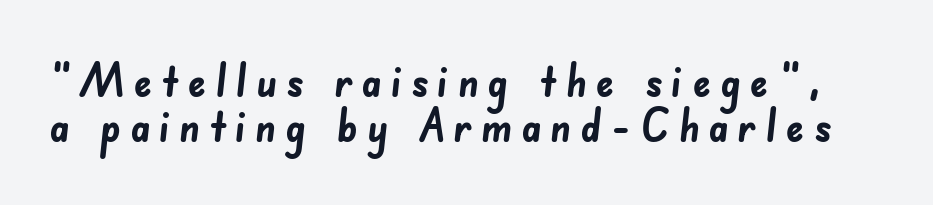
Honestly, there is no underline to notice here at all. Emphasis by weight is at full strength: bold. Each letter keeps its own natural width here, so spacing adapts to shape. Interline gaps are noticeably narrow in this sample.
